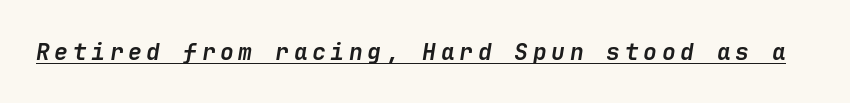
In terms of letterspacing, this is a distinctly airy, spread setting. Bold? Absolutely — the strokes are thick and heavy. In designer terms, the underline attribute is active on this setting. Would a proofreader flag this as italicized? Yes.
